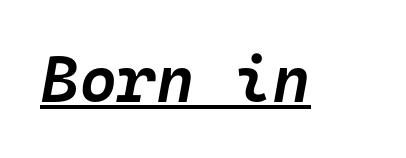
As a designer I'd log this as weight 600, semibold. Would a proofreader flag this as italicized? Yes. The line texture is even and compact thanks to regular tracking. These lines are rendered in a fixed-pitch font. Underlining? Definitely there.
